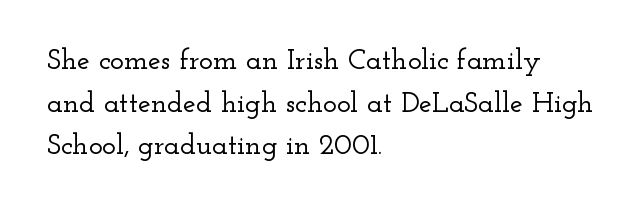
The image shows 29 px wide serif type, upright; set left-aligned, normal line spacing (1.47x), normal letter spacing, not underlined; low stroke contrast and a small x-height.
